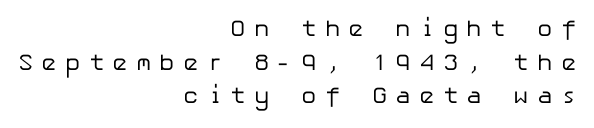
{"italic": "no", "bold": "no", "underline": "no", "align": "right", "line_spacing": "normal", "line_spacing_ratio": 1.46, "letter_spacing": "wide", "letter_spacing_em": 0.36, "glyph_px": 23}
